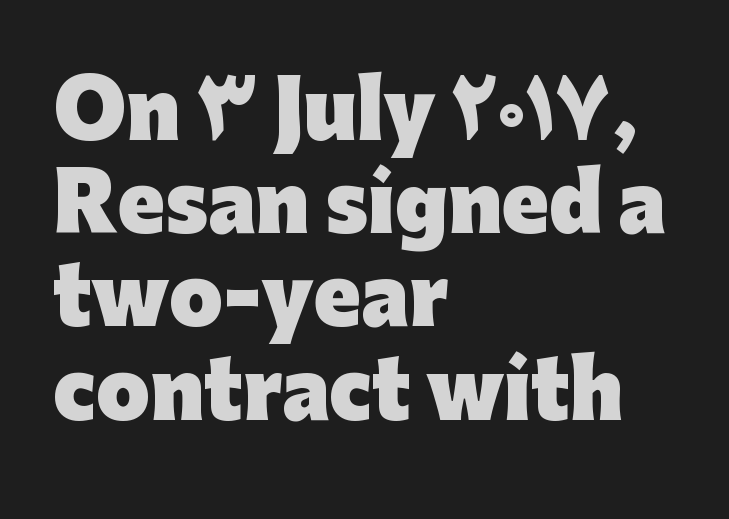
{"serif": "no", "italic": "no", "bold": "yes", "weight": "heavy", "width": "normal", "stroke_contrast": "low", "x_height": "medium", "monospaced": "no", "underline": "no", "align": "left", "line_spacing_ratio": 1.21, "letter_spacing": "normal", "letter_spacing_em": 0.0, "glyph_px": 77}
